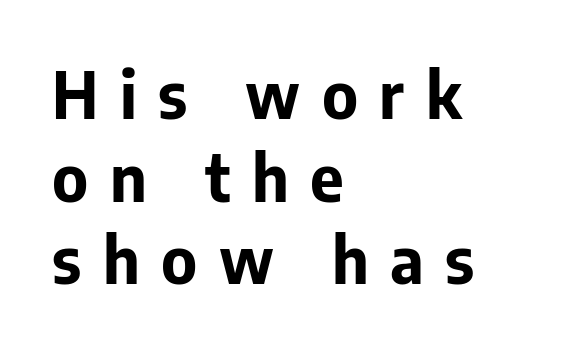
Weight: bold. Short and long lines alike share a common starting point at left. In terms of letterspacing, this is a distinctly airy, spread setting. Leading: standard. Looks like regular typesetting: each glyph gets only the width it needs.
